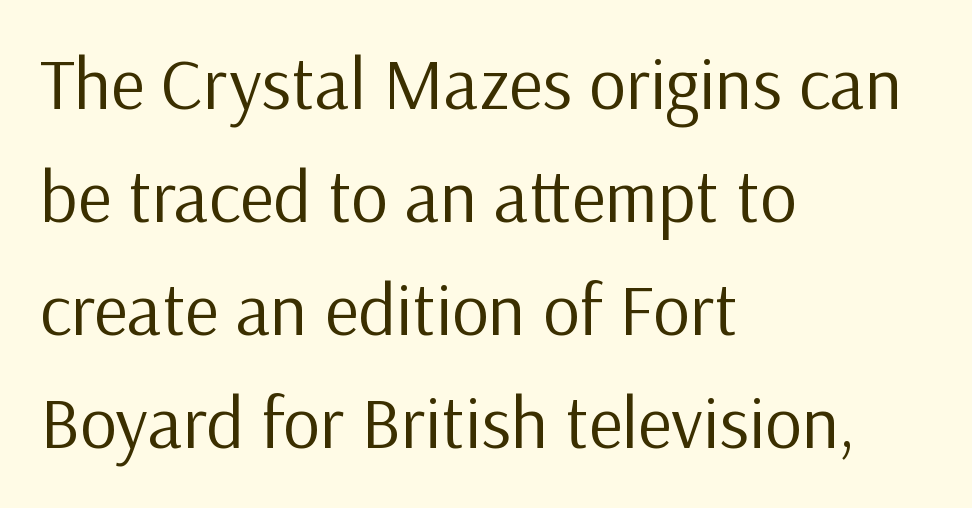
{"serif": "no", "italic": "no", "bold": "no", "weight": "regular", "width": "normal", "stroke_contrast": "low", "x_height": "medium", "monospaced": "no", "underline": "no", "align": "left", "line_spacing": "normal", "line_spacing_ratio": 1.55, "letter_spacing": "normal", "letter_spacing_em": 0.0, "glyph_px": 73}
